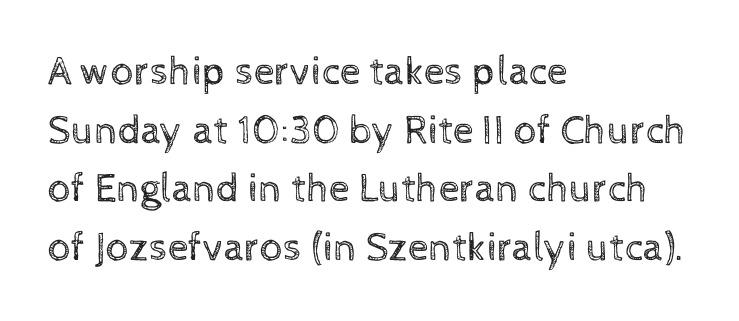
Spacing between characters is what you'd get straight out of the box. Note the varied advance widths — an 'i' is clearly narrower than an 'm'. A classic flush-left, rag-right setting is used for this passage. Regarding leading, the lines here are spaced in the standard way.
